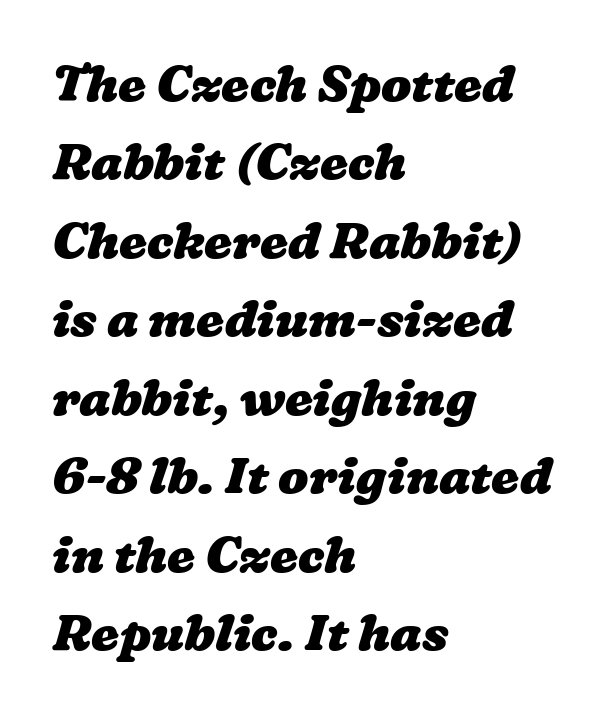
Casual observation: everything's shoved over to the left. The passage shown is typed in a proportional face where columns would drift. Interline gaps are of average width in this sample. Weight check: bold — yes, fully. Between one letter and the next there's only the usual sliver of space.
